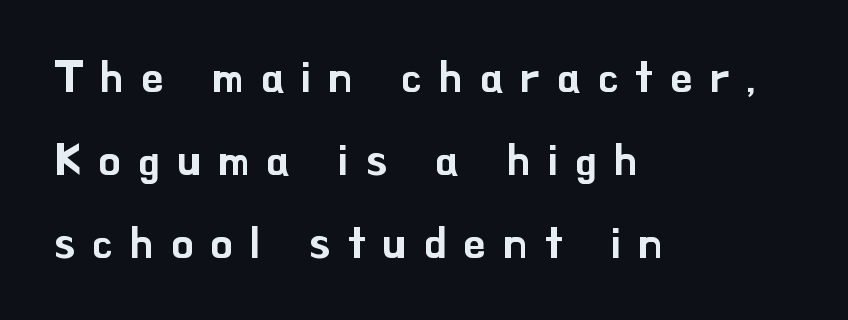
The letters carry no serifs — their stems end cleanly without finishing strokes. The line texture is sparse and dotted thanks to wide tracking. Notice how the passage keeps a crisp vertical edge on the left only. A typesetter would mark this as roman, not italic. Character widths vary here, with narrow letters taking less room than wide ones. Clear beneath every line of the passage.
